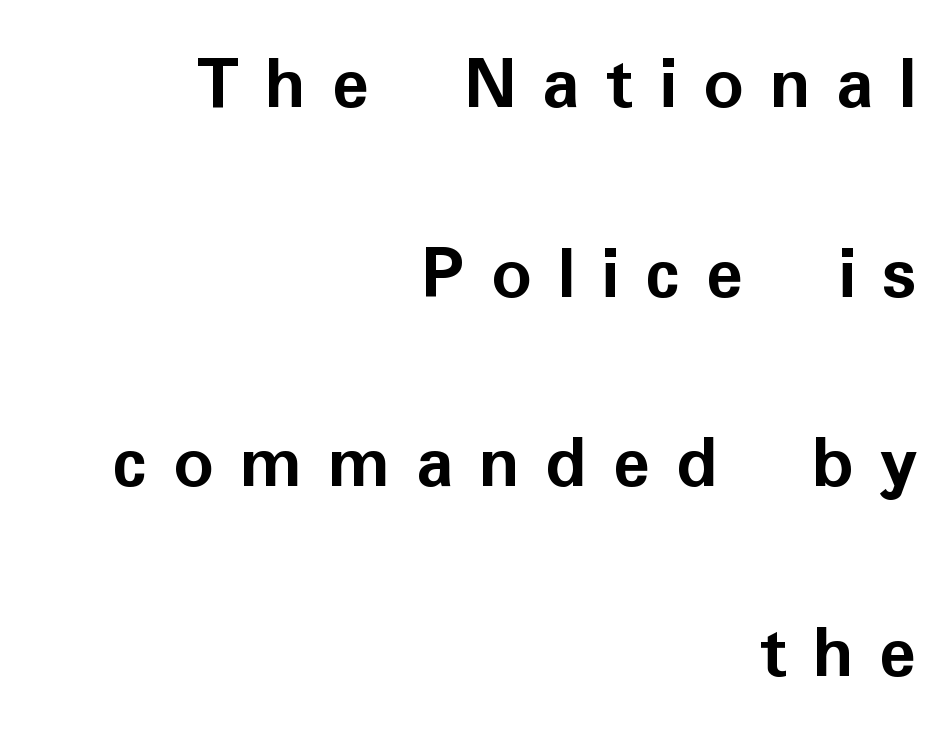
Q: Is the text bold? A: Yes.
Q: Is the text italic (slanted)? A: No, it is upright.
Q: Is the typeface a serif or a sans-serif typeface? A: Sans-serif.
Q: Is the text underlined? A: No.
Q: How is the paragraph aligned? A: Right-aligned.
Q: Is the spacing between letters normal or unusually wide? A: Unusually wide.
Q: Is the spacing between lines tight, normal or loose? A: Loose.
Q: Width (condensed, normal, or wide)? A: Normal.
Q: Stroke contrast? A: Low.
Q: x-height? A: Medium.
Q: Monospaced? A: No.
